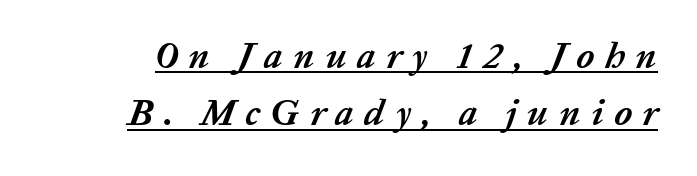
Q: Is the text bold? A: Yes.
Q: Is the text italic (slanted)? A: Yes, it leans right by about 20 degrees.
Q: Is the text underlined? A: Yes.
Q: Is the spacing between letters normal or unusually wide? A: Unusually wide.
Q: Is the spacing between lines tight, normal or loose? A: Normal.
Q: Width (condensed, normal, or wide)? A: Normal.
Q: Stroke contrast? A: Low.
Q: x-height? A: Medium.
Q: Monospaced? A: No.
